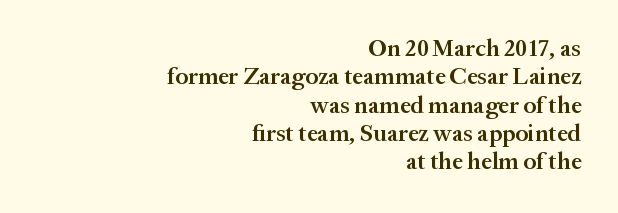
Posture: vertical. Each word holds together tightly as a unit, with standard inter-letter gaps. The characters look somewhat weighty, a semibold short of true bold. The foot of each line stays bare and open.
